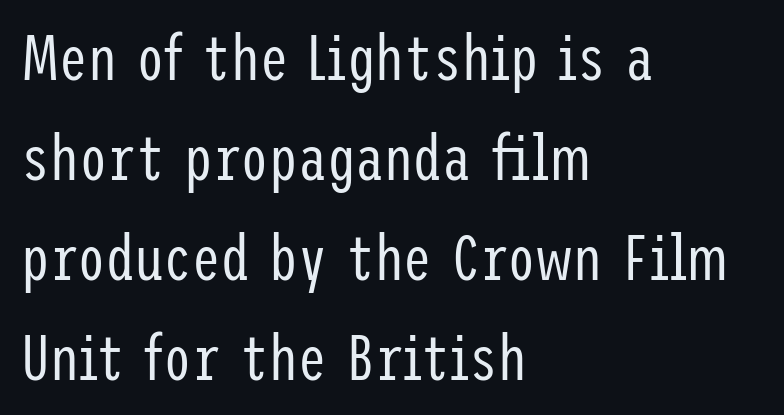
The image shows 64 px regular-weight, condensed sans-serif type, upright; set left-aligned, normal line spacing (1.56x), normal letter spacing, not underlined; low stroke contrast and a medium x-height.
